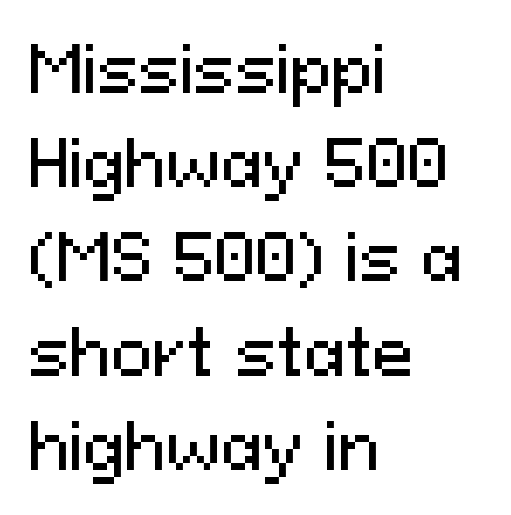
A typesetter would mark this as roman, not italic. This sample keeps an unexceptional amount of space between lines. These lines are rendered in a variable-pitch font. The letters carry no serifs — their stems end cleanly without finishing strokes. Alignment: flush left. What stands out about the letter spacing? Nothing — it is the standard amount.
